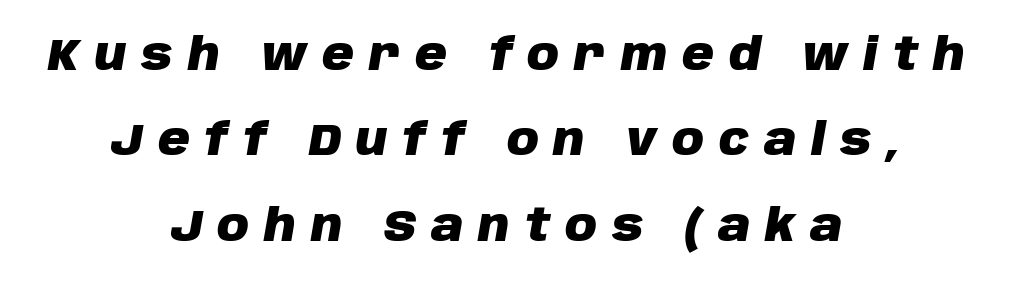
Compared with typical body copy, the letter spacing here is much looser. These lines are rendered in a variable-pitch font. The gap between lines stays unmarked. The whitespace from short lines is split evenly between both sides.
